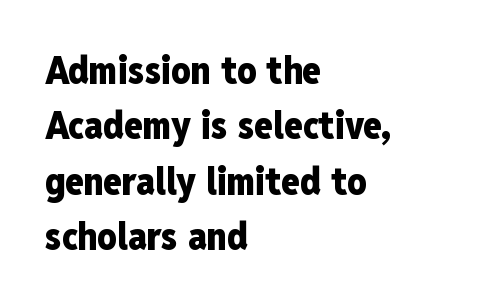
{"serif": "no", "italic": "no", "bold": "yes", "weight": "heavy", "width": "condensed", "stroke_contrast": "low", "x_height": "medium", "monospaced": "no", "underline": "no", "align": "left", "line_spacing": "normal", "line_spacing_ratio": 1.46, "letter_spacing": "normal", "letter_spacing_em": 0.0, "glyph_px": 38}
